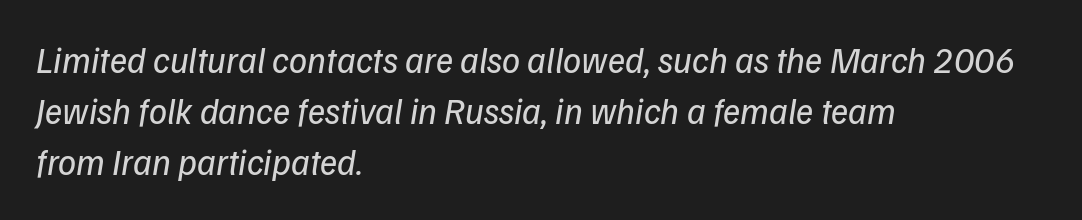
The image shows 36 px regular-weight sans-serif type; set left-aligned, normal line spacing (1.41x), normal letter spacing, not underlined; low stroke contrast and a medium x-height.
